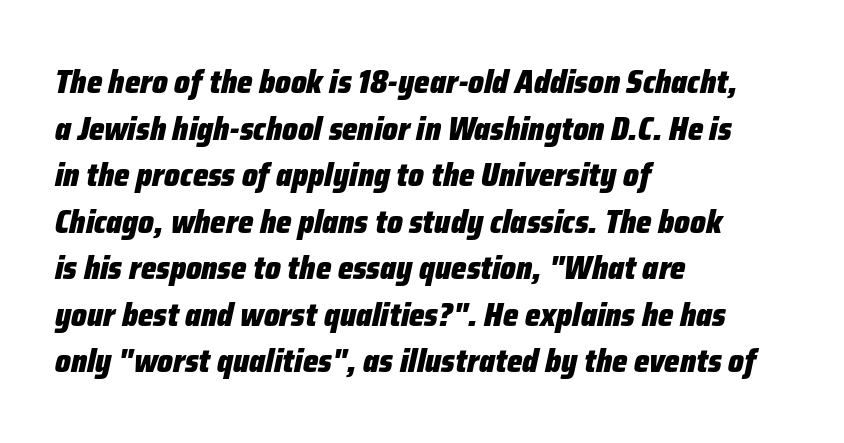
In terms of posture, this sample is oblique. The glyphs are unaccompanied by any horizontal stroke below them. Here the designer chose a conventional face with non-uniform glyph widths. The space between consecutive lines is moderate. These lines keep a tight, regular rhythm from letter to letter. A full-strength bold gives these letters their thick strokes.
